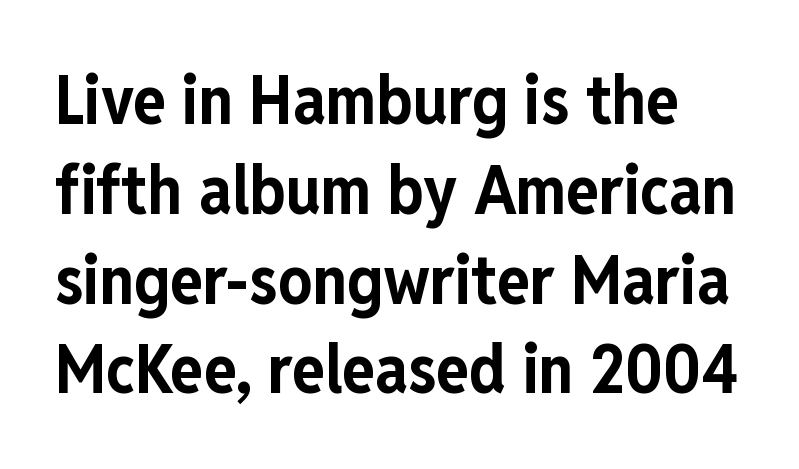
Q: Is the text bold? A: Yes.
Q: Is the text italic (slanted)? A: No, it is upright.
Q: Is the typeface a serif or a sans-serif typeface? A: Sans-serif.
Q: Is the text underlined? A: No.
Q: Is the spacing between letters normal or unusually wide? A: Normal.
Q: Is the spacing between lines tight, normal or loose? A: Normal.
Q: Width (condensed, normal, or wide)? A: Condensed.
Q: Stroke contrast? A: Low.
Q: x-height? A: Medium.
Q: Monospaced? A: No.
